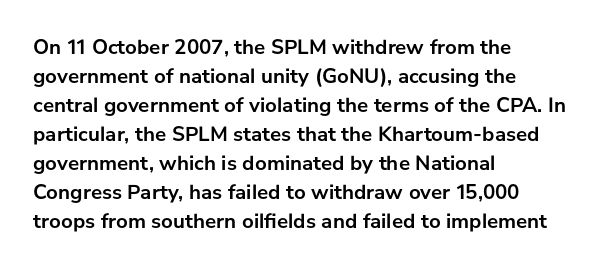
Q: Is the text bold? A: Yes.
Q: Is the text italic (slanted)? A: No, it is upright.
Q: Is the text underlined? A: No.
Q: How is the paragraph aligned? A: Left-aligned.
Q: Is the spacing between letters normal or unusually wide? A: Normal.
Q: Is the spacing between lines tight, normal or loose? A: Normal.
